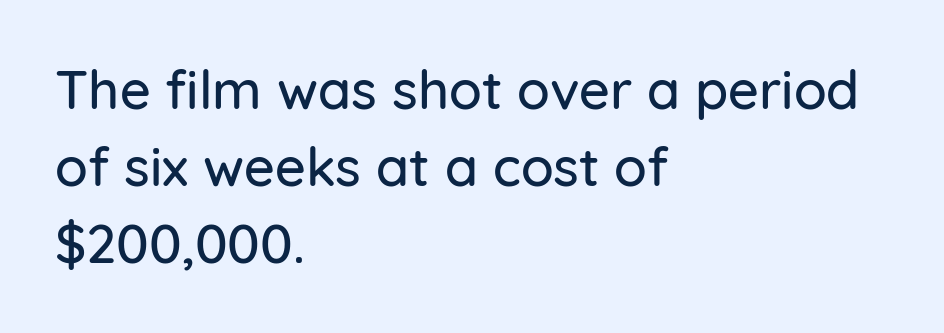
The image shows 54 px sans-serif type, upright; set left-aligned, normal line spacing (1.43x), normal letter spacing, not underlined; low stroke contrast and a medium x-height.
